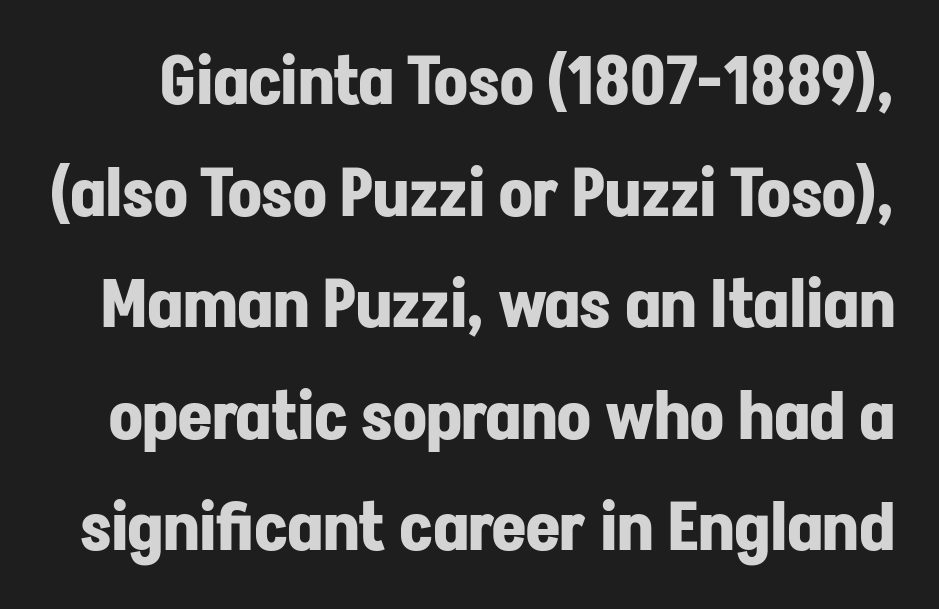
Q: Is the text bold? A: Yes.
Q: Is the text italic (slanted)? A: No, it is upright.
Q: Is the typeface a serif or a sans-serif typeface? A: Sans-serif.
Q: Is the text underlined? A: No.
Q: Is the spacing between letters normal or unusually wide? A: Normal.
Q: Is the spacing between lines tight, normal or loose? A: Normal.
Q: Width (condensed, normal, or wide)? A: Normal.
Q: Stroke contrast? A: Low.
Q: x-height? A: Medium.
Q: Monospaced? A: No.
